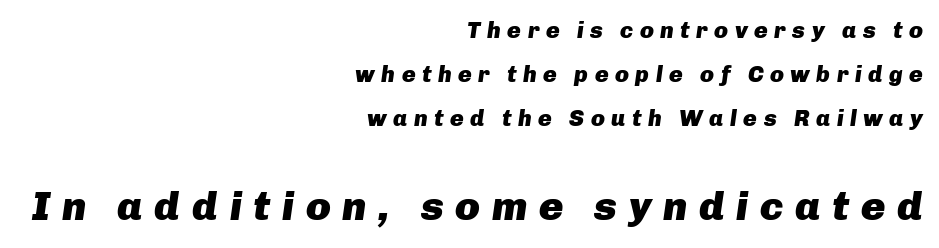
Q: Is the text bold? A: Yes.
Q: Is the text italic (slanted)? A: Yes, it leans right by about 8 degrees.
Q: Is the text underlined? A: No.
Q: How is the paragraph aligned? A: Right-aligned.
Q: Is the spacing between letters normal or unusually wide? A: Unusually wide.
Q: Is the spacing between lines tight, normal or loose? A: Loose.
Q: Which block of text is set in a larger size, the first (top) or the second (bottom)? A: The second (bottom) one.
Q: Width (condensed, normal, or wide)? A: Normal.
Q: Stroke contrast? A: Low.
Q: x-height? A: Medium.
Q: Monospaced? A: No.
